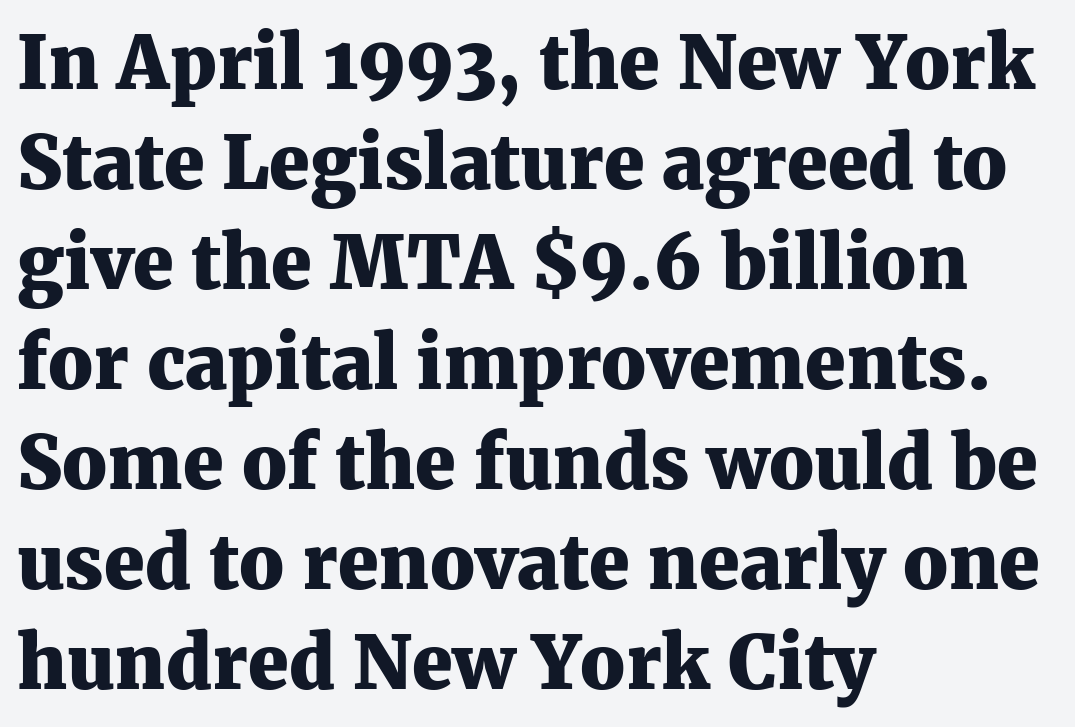
The type family on display is of the serif kind. These lines are rendered in a variable-pitch font. I'd describe the lettering as bold — thick and assertive. Honestly, the letter spacing is just normal — you wouldn't notice it. Short and long lines alike share a common starting point at left. Check under the words: just untouched page.
